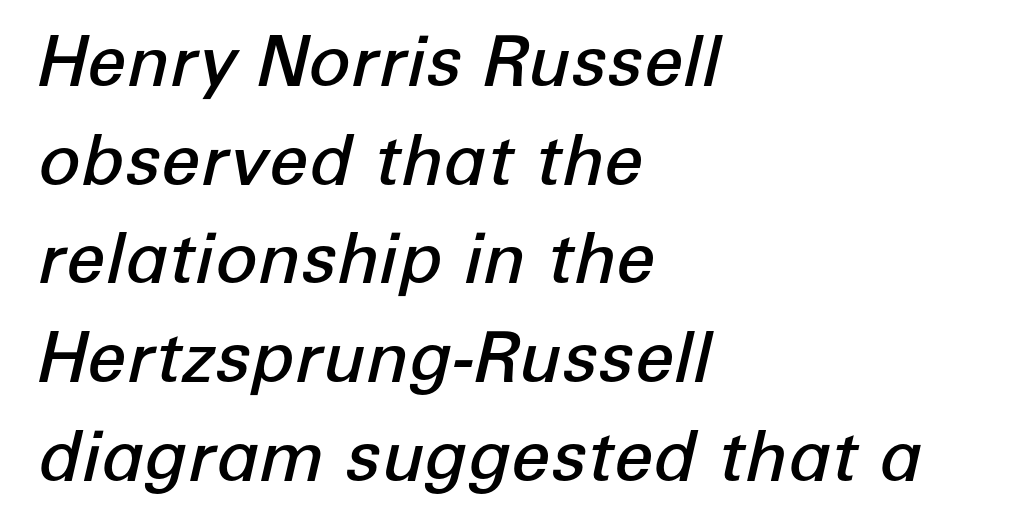
{"italic": "yes", "lean": "right", "slant_degrees": 12, "bold": "semi", "weight": "semibold", "width": "normal", "stroke_contrast": "low", "x_height": "medium", "monospaced": "no", "underline": "no", "align": "left", "line_spacing": "normal", "line_spacing_ratio": 1.41, "letter_spacing": "normal", "letter_spacing_em": 0.0, "glyph_px": 70}
